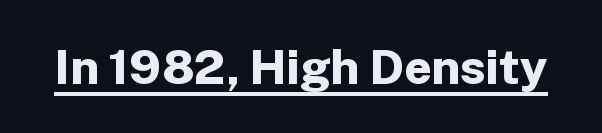
The image shows 48 px bold sans-serif type, upright; set normal letter spacing, underlined; low stroke contrast and a medium x-height.
